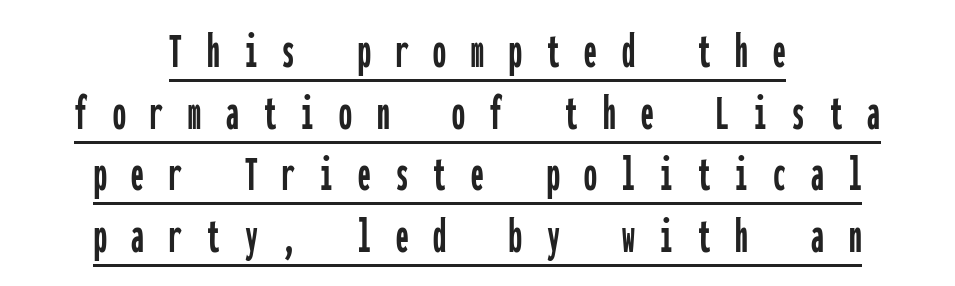
Unlike a traditional serif, this face leaves its strokes unadorned. Line starts and ends both wander, symmetrically. A typographer would call this underscored text. The type is letterspaced generously, with wide tracking. You could count columns in this text — the font is strictly monospaced. The lettering stays uniformly vertical, giving the passage a roman look.
